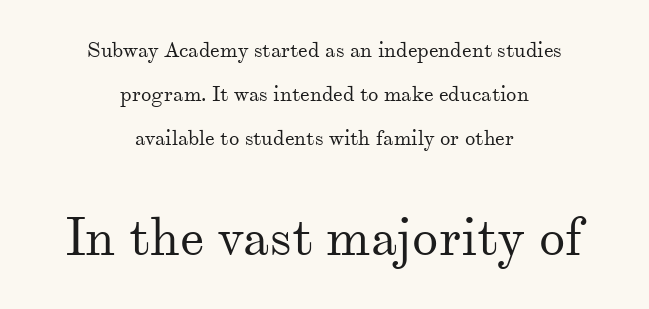
Students, observe: this is what heavily led, spacious text looks like. A serif font was chosen for this passage. Unbolded letterforms with no extra heft. Underlining? Definitely not there. The letters advance in unequal steps, a hallmark of proportional type.
